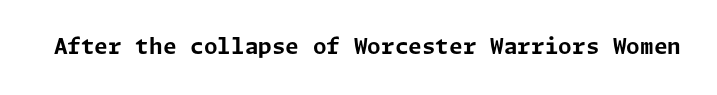
{"italic": "no", "bold": "yes", "underline": "no", "letter_spacing": "normal", "letter_spacing_em": 0.0, "glyph_px": 22}
